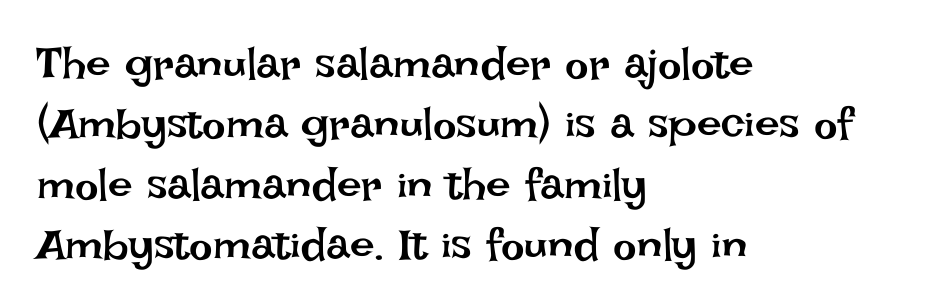
The block of text has a typical density, with ordinary space between rows. No letter is thick-stroked: the sample isn't bold. Every row of glyphs begins at an identical x-position on the left. Character widths vary here, with narrow letters taking less room than wide ones.
